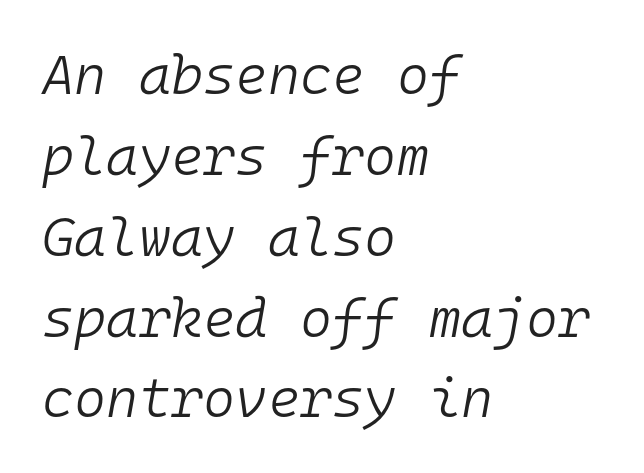
Q: Is the text bold? A: No.
Q: Is the text italic (slanted)? A: Yes, it leans right by about 10 degrees.
Q: Is the text underlined? A: No.
Q: How is the paragraph aligned? A: Left-aligned.
Q: Is the spacing between letters normal or unusually wide? A: Normal.
Q: Is the spacing between lines tight, normal or loose? A: Normal.
Q: Width (condensed, normal, or wide)? A: Normal.
Q: Stroke contrast? A: Low.
Q: x-height? A: Medium.
Q: Monospaced? A: Yes.
